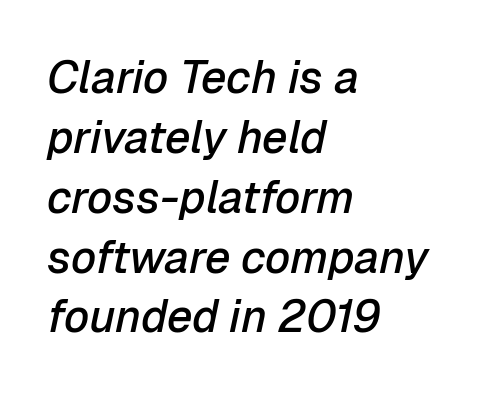
The glyphs are unaccompanied by any horizontal stroke below them. Emphasis-style slanted type is in use. Line starts are locked; line ends wander. The characters look somewhat weighty, a semibold short of true bold.
